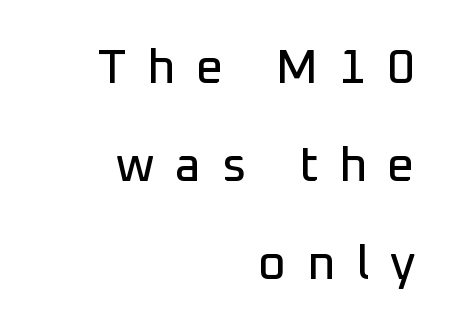
Does extra space separate the letters? Yes, quite a lot of it. No word sits above an underline. Spacing verdict: proportional, widths tailored to each character. The font family rendered here belongs to the sans-serif group. The lines are spread far apart with generous leading. Line endings align vertically; line beginnings do not.
